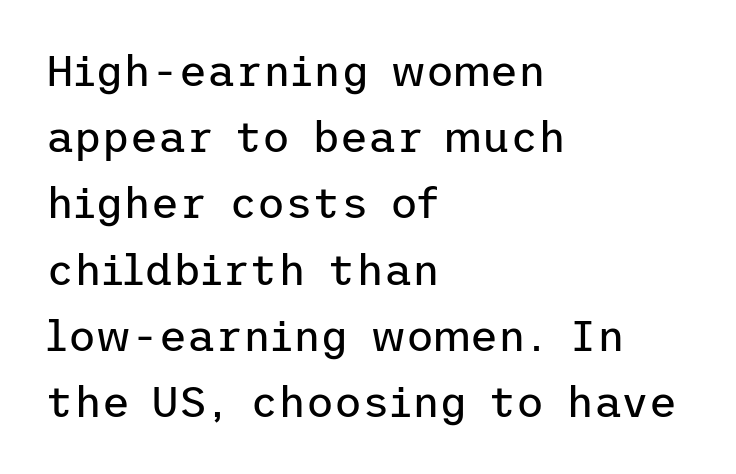
{"serif": "no", "italic": "no", "bold": "no", "weight": "regular", "width": "normal", "stroke_contrast": "low", "x_height": "medium", "underline": "no", "align": "left", "line_spacing": "normal", "line_spacing_ratio": 1.54, "letter_spacing": "normal", "letter_spacing_em": 0.0, "glyph_px": 43}
